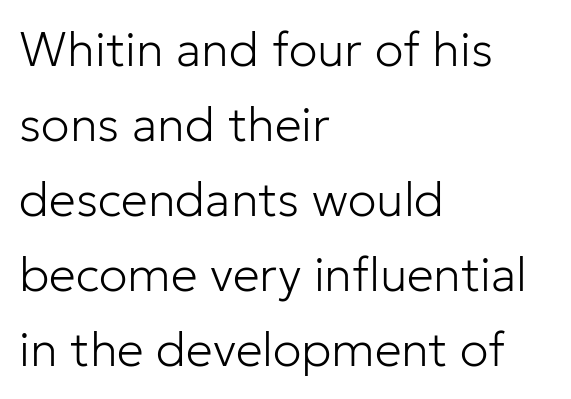
{"serif": "no", "italic": "no", "bold": "no", "weight": "light", "width": "normal", "stroke_contrast": "low", "x_height": "medium", "monospaced": "no", "underline": "no", "align": "left", "line_spacing": "normal", "line_spacing_ratio": 1.56, "letter_spacing": "normal", "letter_spacing_em": 0.0, "glyph_px": 48}
